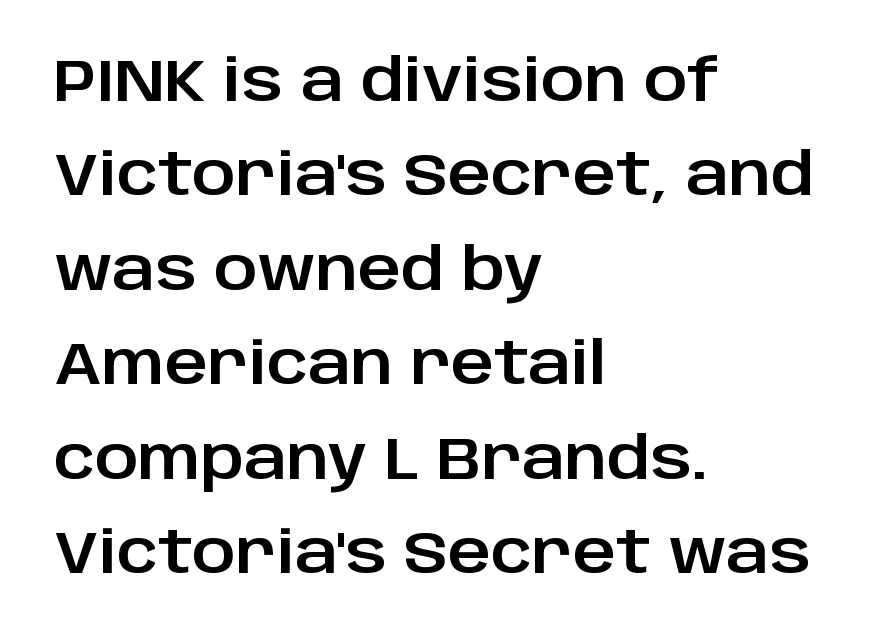
The lines in this sample share a left origin and differ only in where they stop. You can tell from the bare stems that sans-serif type was used. The horizontal fit of the characters is conventional and even. Descender tails drop into unmarked territory. Varying glyph widths throughout — classic text-font behaviour.
